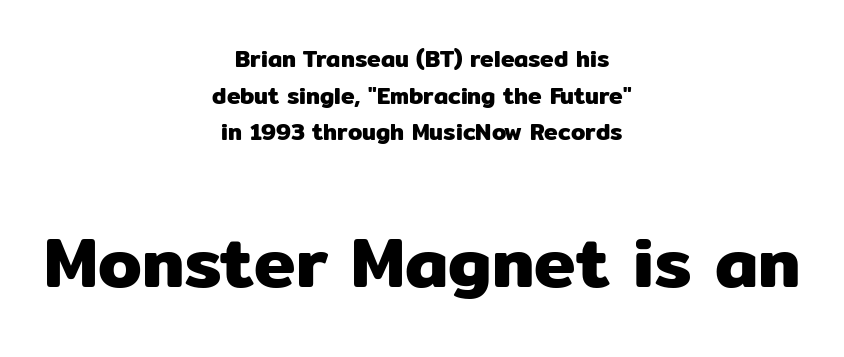
{"serif": "no", "italic": "no", "width": "normal", "stroke_contrast": "low", "x_height": "medium", "monospaced": "no", "underline": "no", "align": "center", "line_spacing": "normal", "line_spacing_ratio": 1.59, "letter_spacing": "normal", "letter_spacing_em": 0.0, "larger_block": "second", "size_ratio": 3.04, "glyph_px": 70}
